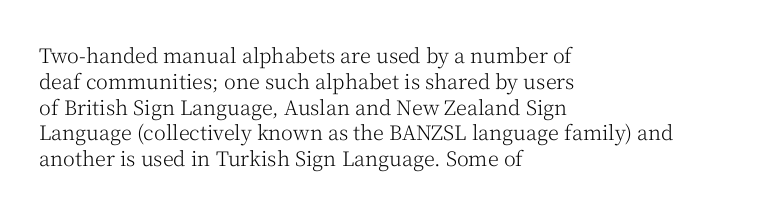
Q: Is the text bold? A: No.
Q: Is the text italic (slanted)? A: No, it is upright.
Q: Is the text underlined? A: No.
Q: How is the paragraph aligned? A: Left-aligned.
Q: Is the spacing between letters normal or unusually wide? A: Normal.
Q: Is the spacing between lines tight, normal or loose? A: Normal.
